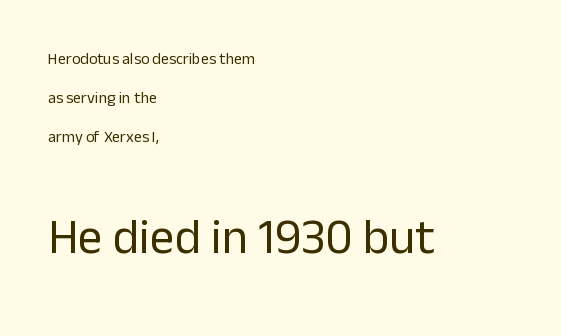
{"serif": "no", "italic": "no", "bold": "no", "weight": "regular", "width": "normal", "stroke_contrast": "low", "x_height": "medium", "monospaced": "no", "underline": "no", "align": "left", "line_spacing": "loose", "line_spacing_ratio": 2.43, "letter_spacing": "normal", "letter_spacing_em": 0.0, "larger_block": "second", "size_ratio": 3.06, "glyph_px": 49}
